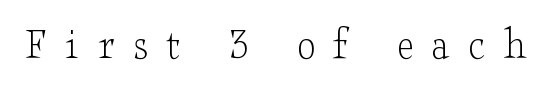
The image shows 46 px light, wide serif type, upright; set unusually wide letter spacing (+0.4 em), not underlined; low stroke contrast and a small x-height.
